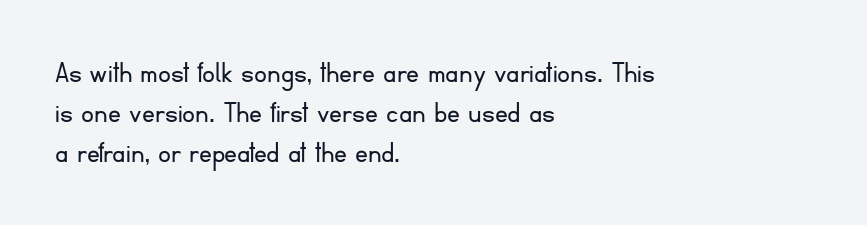
Q: Is the text bold? A: No.
Q: Is the text italic (slanted)? A: No, it is upright.
Q: Is the typeface a serif or a sans-serif typeface? A: Sans-serif.
Q: Is the text underlined? A: No.
Q: How is the paragraph aligned? A: Left-aligned.
Q: Is the spacing between letters normal or unusually wide? A: Normal.
Q: Is the spacing between lines tight, normal or loose? A: Normal.
Q: Width (condensed, normal, or wide)? A: Normal.
Q: Stroke contrast? A: Low.
Q: x-height? A: Small.
Q: Monospaced? A: No.
